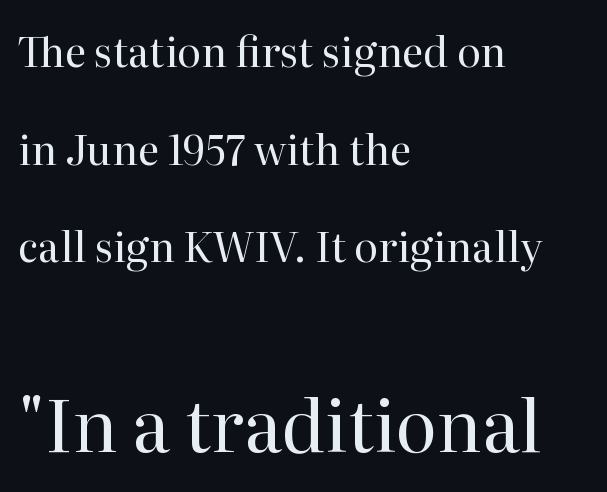
The image shows 71 px regular-weight serif type, upright; set left-aligned, loose line spacing (2.38x), normal letter spacing, not underlined; the second (bottom) block is 1.73x larger; high stroke contrast and a medium x-height.
